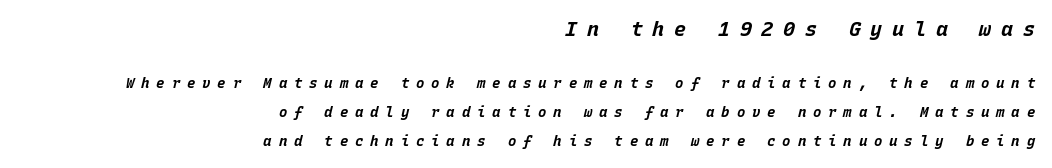
{"italic": "yes", "lean": "right", "slant_degrees": 15, "bold": "yes", "underline": "no", "align": "right", "line_spacing": "loose", "line_spacing_ratio": 2.07, "letter_spacing": "wide", "letter_spacing_em": 0.49, "larger_block": "first", "size_ratio": 1.43, "glyph_px": 20}
